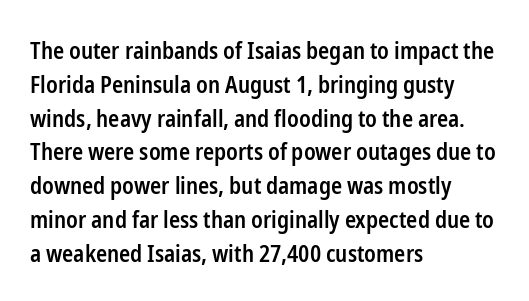
Upright lettering throughout. Reading down the block, your eye returns to a fixed left position each line. Strokes here are thickened, but only to semibold level. Evenly set lines give the paragraph a standard silhouette. Standard letterfit; no display-style spreading of the glyphs. Clear beneath every line of the passage.
